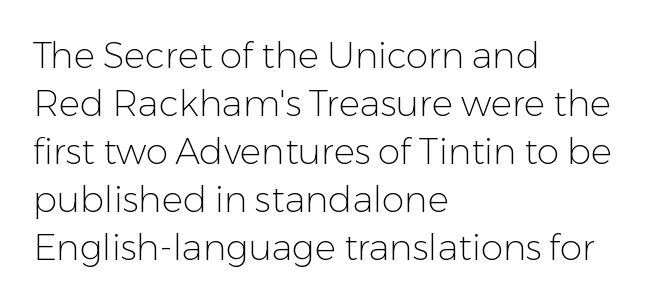
The image shows 36 px light sans-serif type, upright; set left-aligned, normal line spacing (1.33x), normal letter spacing, not underlined; low stroke contrast and a medium x-height.
